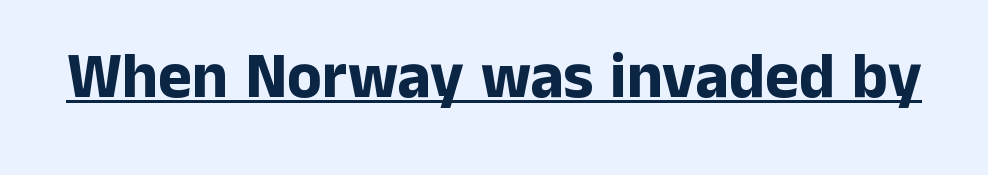
{"serif": "no", "italic": "no", "bold": "yes", "weight": "bold", "width": "normal", "stroke_contrast": "low", "x_height": "medium", "monospaced": "no", "underline": "yes", "letter_spacing": "normal", "letter_spacing_em": 0.0, "glyph_px": 64}
